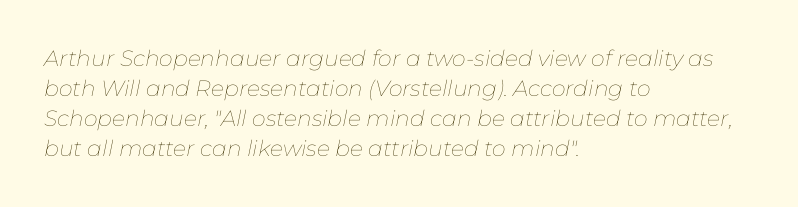
Q: Is the text bold? A: No.
Q: Is the text italic (slanted)? A: Yes, it leans right by about 11 degrees.
Q: Is the text underlined? A: No.
Q: How is the paragraph aligned? A: Left-aligned.
Q: Is the spacing between letters normal or unusually wide? A: Normal.
Q: Is the spacing between lines tight, normal or loose? A: Normal.
